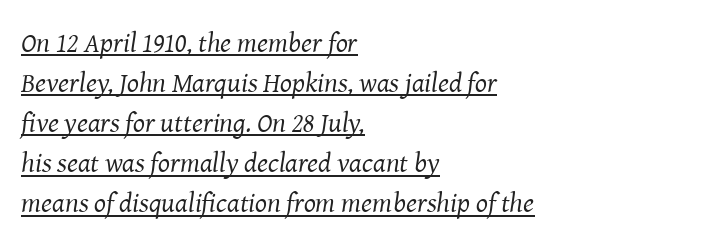
Q: Is the text bold? A: No.
Q: Is the text italic (slanted)? A: Yes, it leans right by about 8 degrees.
Q: Is the typeface a serif or a sans-serif typeface? A: Serif.
Q: Is the text underlined? A: Yes.
Q: How is the paragraph aligned? A: Left-aligned.
Q: Is the spacing between letters normal or unusually wide? A: Normal.
Q: Is the spacing between lines tight, normal or loose? A: Normal.
Q: Width (condensed, normal, or wide)? A: Normal.
Q: Stroke contrast? A: Medium.
Q: x-height? A: Medium.
Q: Monospaced? A: No.
